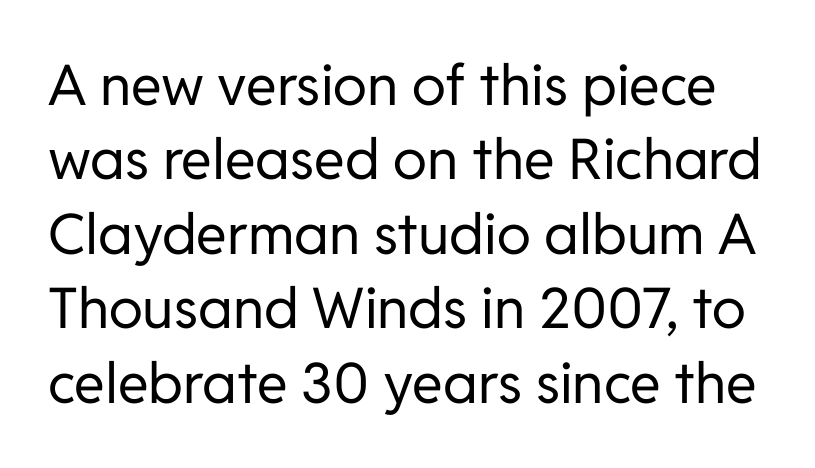
Only glyphs here, with clear space below each row. The block of text has a typical density, with ordinary space between rows. The typeface chosen for these lines omits serifs. These lines were composed using upright roman letters. There is no visible air inserted between adjacent glyphs.
